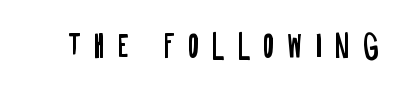
The image shows 30 px regular-weight, condensed sans-serif type, upright; set unusually wide letter spacing (+0.42 em), not underlined; low stroke contrast and a large x-height.
